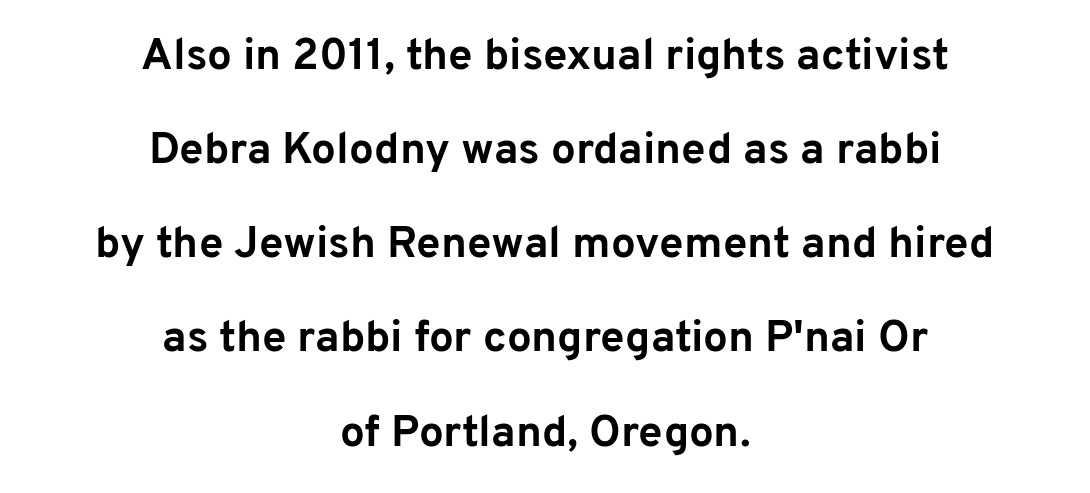
Q: Is the text bold? A: Yes.
Q: Is the text italic (slanted)? A: No, it is upright.
Q: Is the typeface a serif or a sans-serif typeface? A: Sans-serif.
Q: Is the text underlined? A: No.
Q: How is the paragraph aligned? A: Centered.
Q: Is the spacing between letters normal or unusually wide? A: Normal.
Q: Is the spacing between lines tight, normal or loose? A: Loose.
Q: Width (condensed, normal, or wide)? A: Normal.
Q: Stroke contrast? A: Low.
Q: x-height? A: Medium.
Q: Monospaced? A: No.
